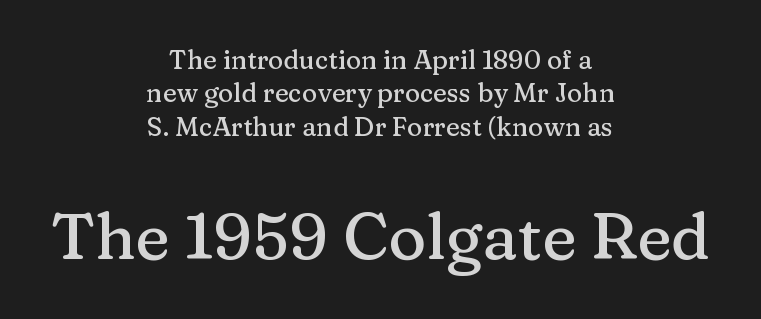
The image shows 65 px serif type, upright; set centered, normal line spacing (1.28x), normal letter spacing, not underlined; the second (bottom) block is 2.5x larger; medium stroke contrast and a medium x-height.
